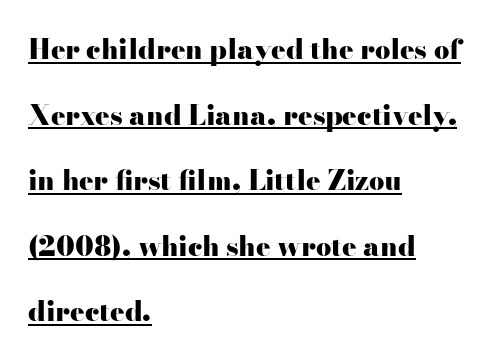
Q: Is the text bold? A: Yes.
Q: Is the text italic (slanted)? A: No, it is upright.
Q: Is the text underlined? A: Yes.
Q: How is the paragraph aligned? A: Left-aligned.
Q: Is the spacing between letters normal or unusually wide? A: Normal.
Q: Is the spacing between lines tight, normal or loose? A: Loose.
